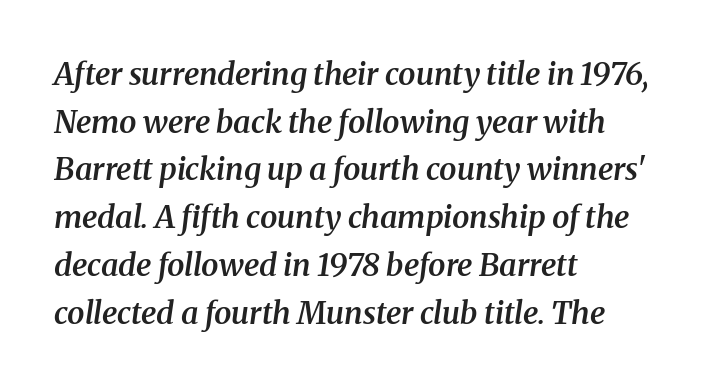
The image shows 31 px semibold serif type, italic (leaning right); set left-aligned, normal line spacing (1.54x), normal letter spacing, not underlined; medium stroke contrast and a medium x-height.
